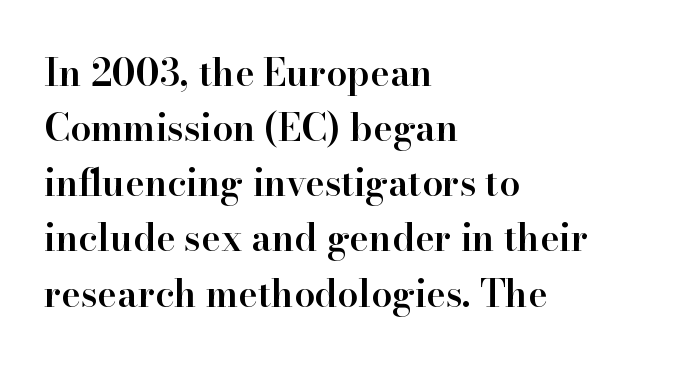
The image shows 37 px semibold serif type, upright; set left-aligned, normal line spacing (1.49x), normal letter spacing, not underlined; high stroke contrast and a small x-height.
